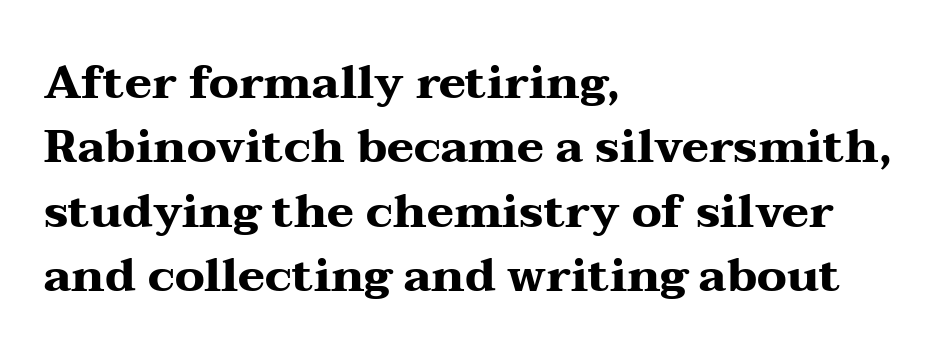
The image shows 46 px heavy, wide serif type, upright; set left-aligned, normal line spacing (1.4x), normal letter spacing, not underlined; medium stroke contrast and a medium x-height.
